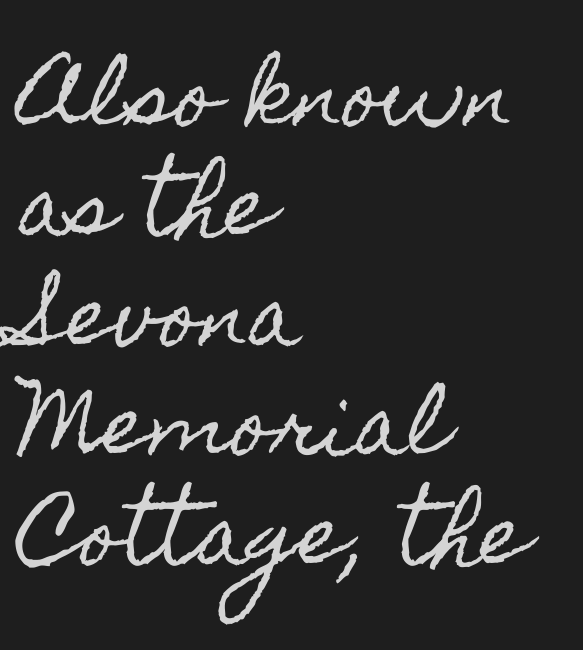
The image shows 79 px condensed type; set left-aligned, normal line spacing (1.39x), normal letter spacing, not underlined; a small x-height.
